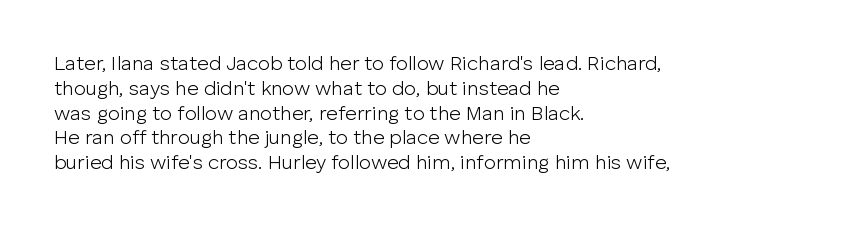
The image shows 20 px text type, upright; set left-aligned, line spacing 1.24x, normal letter spacing, not underlined.
